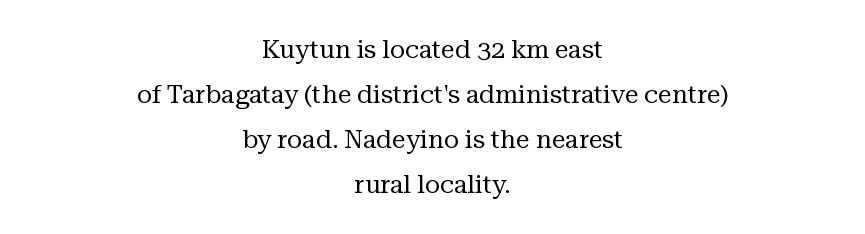
Short note: letters normally spaced. Notice how the passage keeps no hard edge, just a central spine. The foot of each line stays bare and open. Stroke mass is kept to a normal reading level or below. Ordinary non-slanted type is in use.
